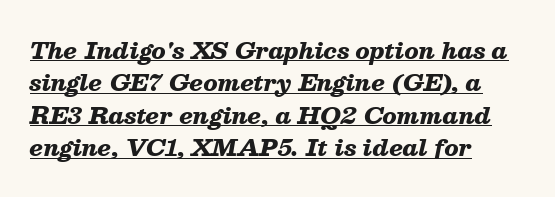
The rendered words wear a rule along their underside. Is the type slanted? Yes — the strokes lean at a clear angle. Leading: standard. Compared with an ordinary text face, these strokes are far heavier — a full bold.
